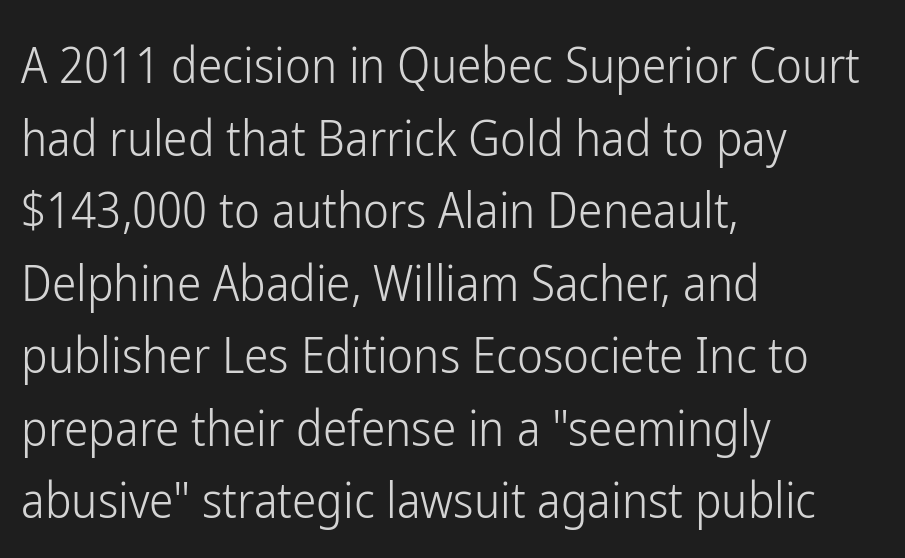
A typesetter would call this proportional, since set widths differ per character. Line spacing here is normal. Posture: upright roman. This rendering features lettering with no underline. Typographically, this falls in the sans-serif category. Typeset ragged right — the left edge is the straight one.
